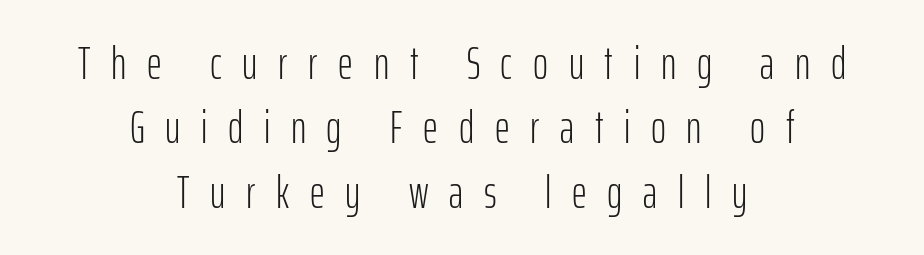
Q: Is the text bold? A: No.
Q: Is the text italic (slanted)? A: No, it is upright.
Q: Is the typeface a serif or a sans-serif typeface? A: Sans-serif.
Q: Is the text underlined? A: No.
Q: How is the paragraph aligned? A: Centered.
Q: Is the spacing between letters normal or unusually wide? A: Unusually wide.
Q: Is the spacing between lines tight, normal or loose? A: Normal.
Q: Width (condensed, normal, or wide)? A: Condensed.
Q: Stroke contrast? A: Low.
Q: x-height? A: Medium.
Q: Monospaced? A: No.
